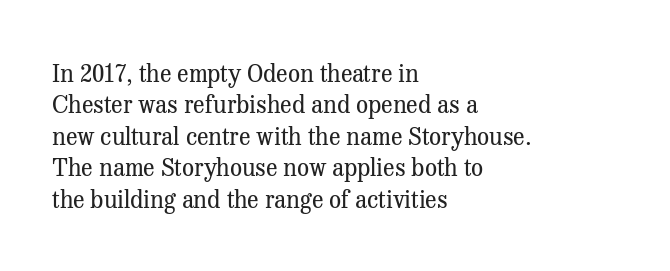
What stands out about the letter spacing? Nothing — it is the standard amount. Unmarked baselines from the first word to the last. The rendering anchors every line to the left-hand side. Regarding leading, the lines here are spaced in the standard way. Compared with a typical body face, this is equally light or lighter still. In terms of posture, this sample is upright.
